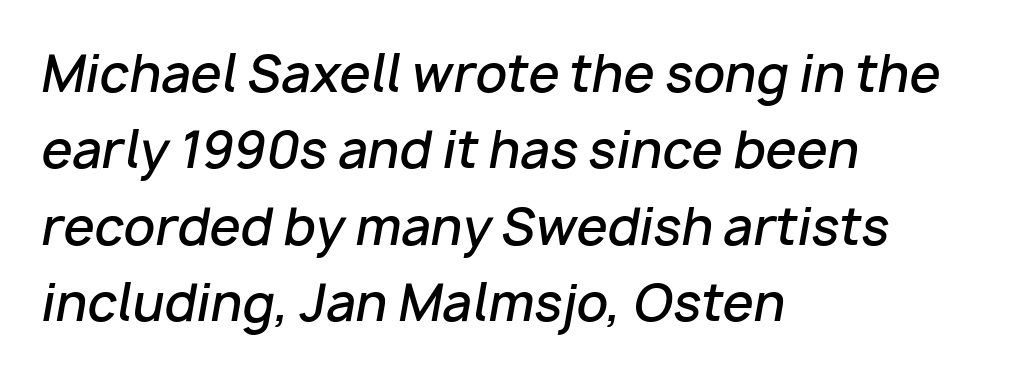
Q: Is the text bold? A: Semi-bold.
Q: Is the text italic (slanted)? A: Yes, it leans right by about 10 degrees.
Q: Is the text underlined? A: No.
Q: How is the paragraph aligned? A: Left-aligned.
Q: Is the spacing between letters normal or unusually wide? A: Normal.
Q: Is the spacing between lines tight, normal or loose? A: Normal.
Q: Width (condensed, normal, or wide)? A: Normal.
Q: Stroke contrast? A: Low.
Q: x-height? A: Medium.
Q: Monospaced? A: No.
